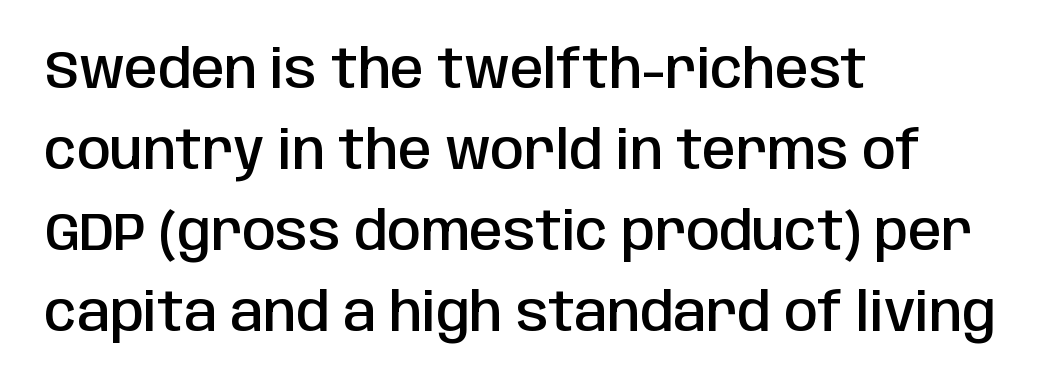
Q: Is the text bold? A: Semi-bold.
Q: Is the text italic (slanted)? A: No, it is upright.
Q: Is the typeface a serif or a sans-serif typeface? A: Sans-serif.
Q: Is the text underlined? A: No.
Q: How is the paragraph aligned? A: Left-aligned.
Q: Is the spacing between letters normal or unusually wide? A: Normal.
Q: Is the spacing between lines tight, normal or loose? A: Normal.
Q: Width (condensed, normal, or wide)? A: Condensed.
Q: Stroke contrast? A: Low.
Q: x-height? A: Large.
Q: Monospaced? A: No.
